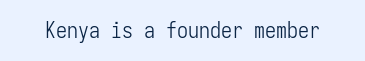
The space directly below the letters is spotless. Quick note: not italic, upright. The line texture is even and compact thanks to regular tracking. These glyphs show unthickened strokes, regular width or finer.
